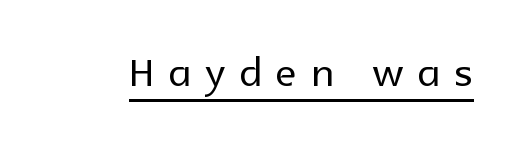
{"serif": "no", "italic": "no", "width": "normal", "x_height": "medium", "monospaced": "no", "underline": "yes", "letter_spacing": "wide", "letter_spacing_em": 0.25, "glyph_px": 56}
